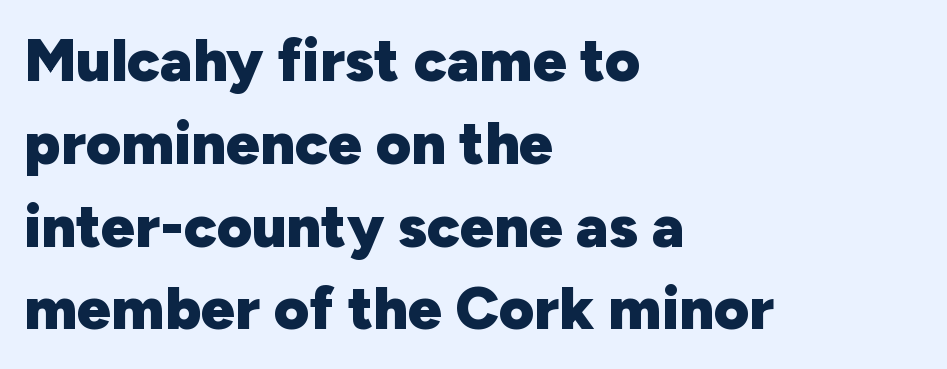
{"serif": "no", "italic": "no", "bold": "yes", "weight": "heavy", "width": "normal", "stroke_contrast": "low", "x_height": "medium", "monospaced": "no", "underline": "no", "align": "left", "line_spacing": "normal", "line_spacing_ratio": 1.38, "letter_spacing": "normal", "letter_spacing_em": 0.0, "glyph_px": 60}
